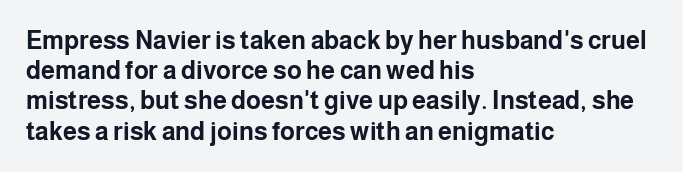
{"italic": "no", "bold": "yes", "underline": "no", "align": "left", "line_spacing_ratio": 1.21, "letter_spacing": "normal", "letter_spacing_em": 0.0, "glyph_px": 25}
